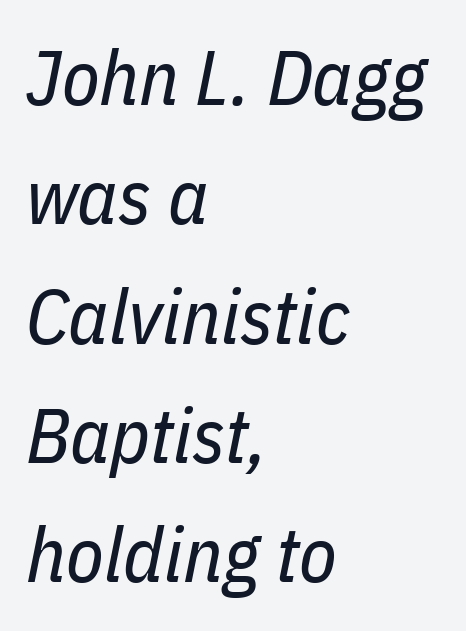
The image shows 77 px regular-weight, condensed type, italic (leaning right); set left-aligned, normal line spacing (1.55x), normal letter spacing, not underlined; low stroke contrast and a medium x-height.
